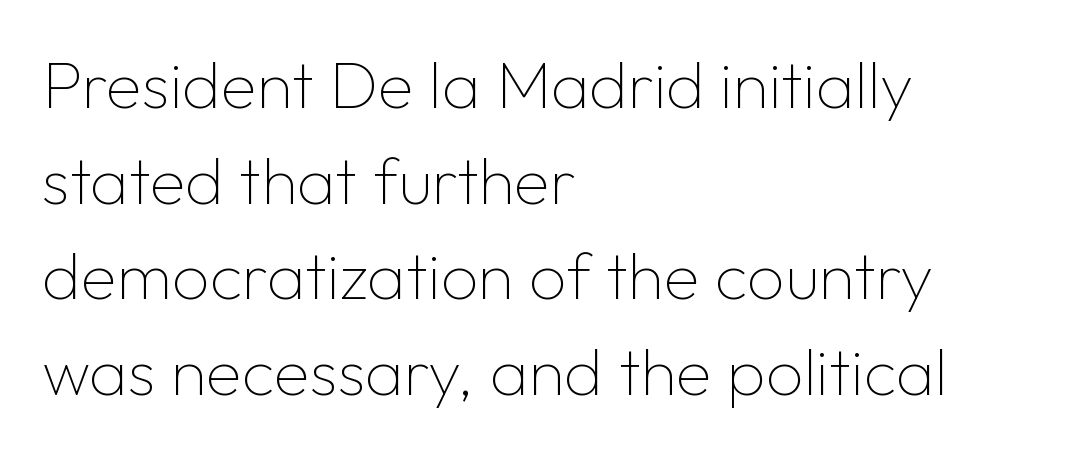
{"serif": "no", "italic": "no", "bold": "no", "weight": "thin", "width": "normal", "stroke_contrast": "low", "x_height": "medium", "monospaced": "no", "underline": "no", "align": "left", "line_spacing": "normal", "line_spacing_ratio": 1.45, "letter_spacing": "normal", "letter_spacing_em": 0.0, "glyph_px": 66}
